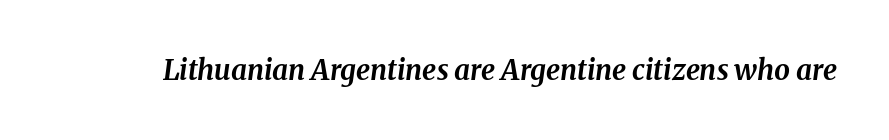
{"italic": "yes", "lean": "right", "slant_degrees": 8, "bold": "yes", "weight": "bold", "width": "normal", "stroke_contrast": "medium", "x_height": "medium", "monospaced": "no", "underline": "no", "letter_spacing": "normal", "letter_spacing_em": 0.0, "glyph_px": 28}
